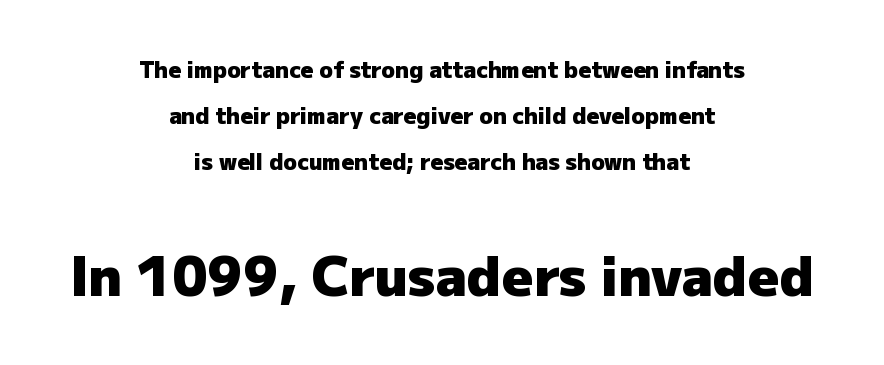
Q: Is the text bold? A: Yes.
Q: Is the text italic (slanted)? A: No, it is upright.
Q: Is the typeface a serif or a sans-serif typeface? A: Sans-serif.
Q: Is the text underlined? A: No.
Q: How is the paragraph aligned? A: Centered.
Q: Is the spacing between letters normal or unusually wide? A: Normal.
Q: Is the spacing between lines tight, normal or loose? A: Loose.
Q: Which block of text is set in a larger size, the first (top) or the second (bottom)? A: The second (bottom) one.
Q: Width (condensed, normal, or wide)? A: Normal.
Q: Stroke contrast? A: Low.
Q: x-height? A: Medium.
Q: Monospaced? A: No.
